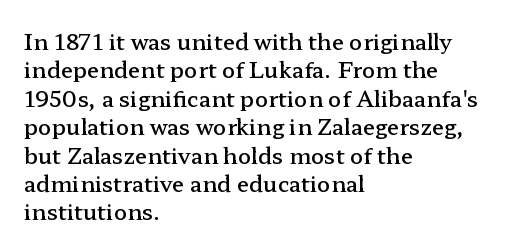
Tall strokes in this sample are plumb rather than angled. Caption: multi-line text, flush left, ragged right. Underline: absent. No extra tracking has been applied to these lines. The passage shown stacks its lines at a standard gap.
